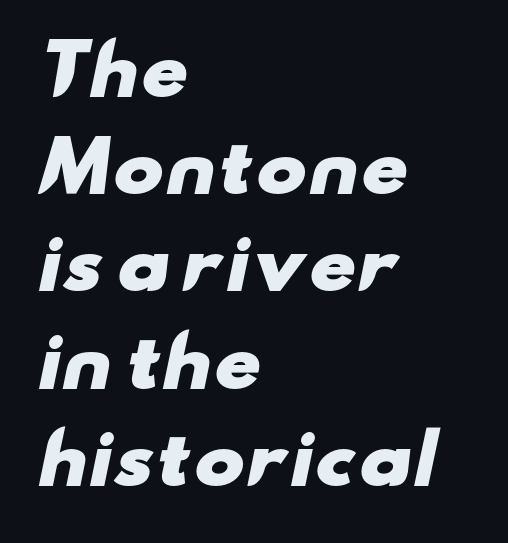
The passage shown has conventional tracking throughout. Thick stems and heavy bowls — unmistakably bold. Has an underline been added? It has not. The letters carry no serifs — their stems end cleanly without finishing strokes. This block has exactly the height ordinary leading produces.
